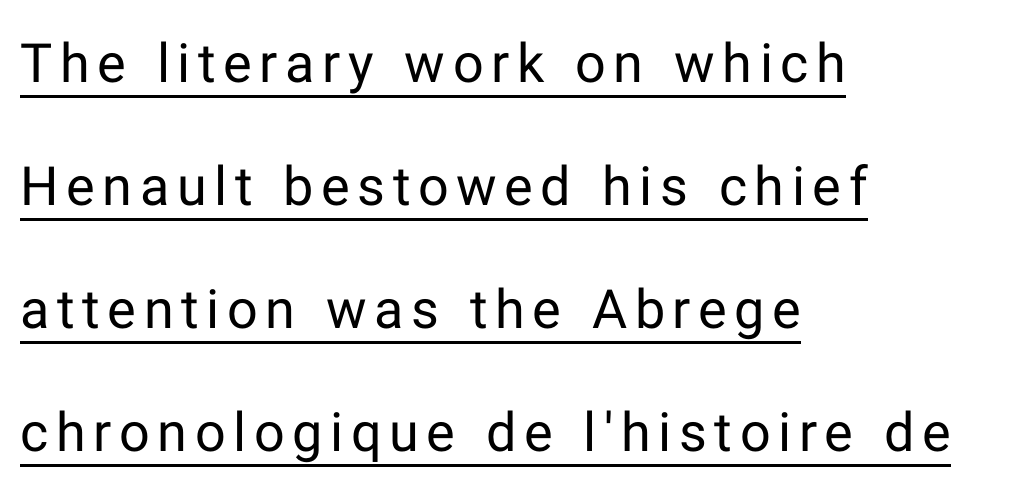
Q: Is the text bold? A: No.
Q: Is the text italic (slanted)? A: No, it is upright.
Q: Is the typeface a serif or a sans-serif typeface? A: Sans-serif.
Q: Is the text underlined? A: Yes.
Q: How is the paragraph aligned? A: Left-aligned.
Q: Is the spacing between lines tight, normal or loose? A: Loose.
Q: Width (condensed, normal, or wide)? A: Normal.
Q: Stroke contrast? A: Low.
Q: x-height? A: Medium.
Q: Monospaced? A: No.
